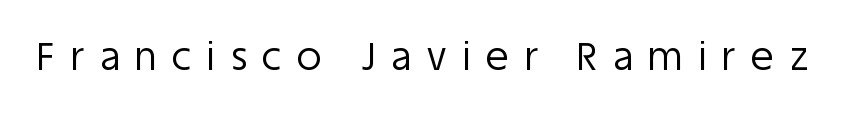
The image shows 38 px regular-weight sans-serif type, upright; set unusually wide letter spacing (+0.41 em), not underlined; low stroke contrast and a large x-height.
